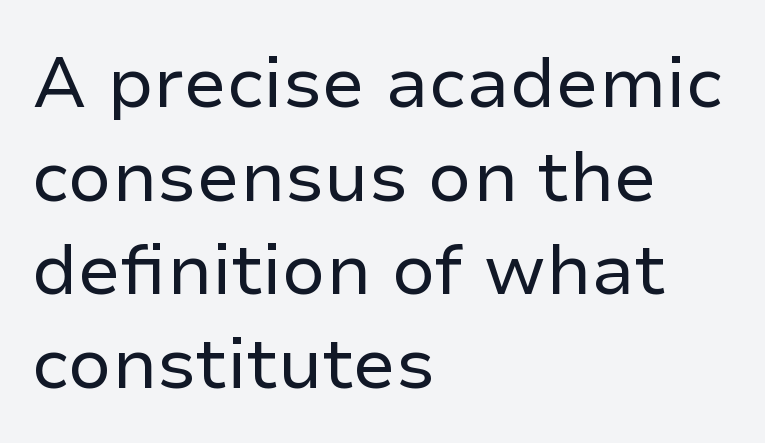
The image shows 71 px regular-weight sans-serif type, upright; set left-aligned, normal line spacing (1.32x), normal letter spacing, not underlined; low stroke contrast and a medium x-height.
